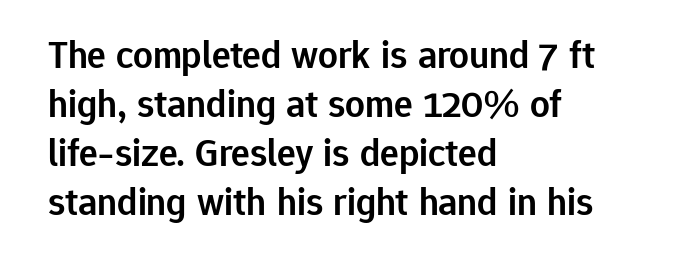
Q: Is the text bold? A: Semi-bold.
Q: Is the text italic (slanted)? A: No, it is upright.
Q: Is the typeface a serif or a sans-serif typeface? A: Sans-serif.
Q: Is the text underlined? A: No.
Q: How is the paragraph aligned? A: Left-aligned.
Q: Is the spacing between letters normal or unusually wide? A: Normal.
Q: Is the spacing between lines tight, normal or loose? A: Normal.
Q: Width (condensed, normal, or wide)? A: Normal.
Q: Stroke contrast? A: Low.
Q: x-height? A: Medium.
Q: Monospaced? A: No.
